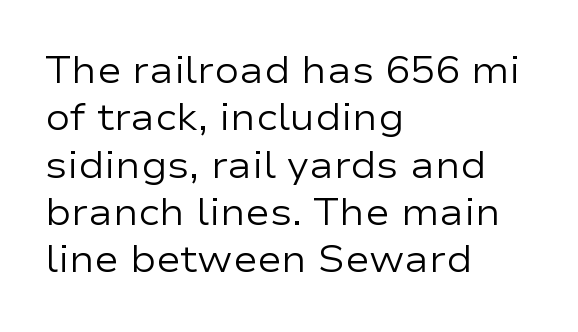
{"serif": "no", "italic": "no", "bold": "no", "weight": "regular", "width": "wide", "stroke_contrast": "low", "x_height": "medium", "monospaced": "no", "underline": "no", "align": "left", "line_spacing": "normal", "line_spacing_ratio": 1.28, "letter_spacing": "normal", "letter_spacing_em": 0.0, "glyph_px": 37}
